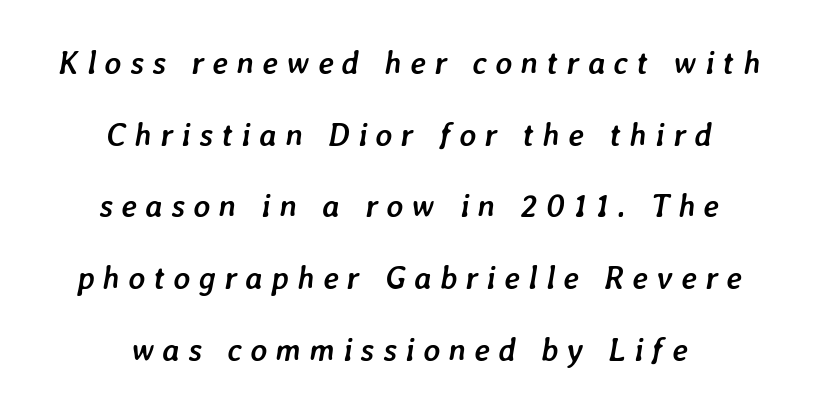
The image shows 32 px semibold type, italic (leaning right); set centered, loose line spacing (2.24x), unusually wide letter spacing (+0.26 em), not underlined; low stroke contrast and a medium x-height.
